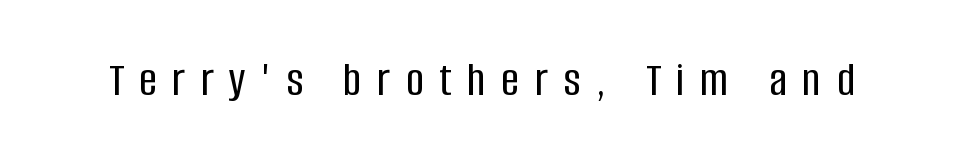
Is this a fixed-width face? No — the glyphs have proportional, varying widths. The gaps between neighbouring characters are conspicuously large. Only glyphs here, with clear space below each row. In terms of letterform style, serifs are entirely absent. The typography opts for an upright posture over an oblique one.
